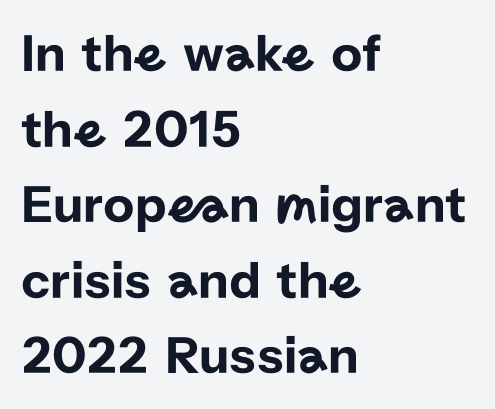
{"serif": "no", "italic": "no", "width": "normal", "stroke_contrast": "low", "x_height": "medium", "monospaced": "no", "underline": "no", "align": "left", "line_spacing": "normal", "line_spacing_ratio": 1.4, "letter_spacing": "normal", "letter_spacing_em": 0.0, "glyph_px": 54}
